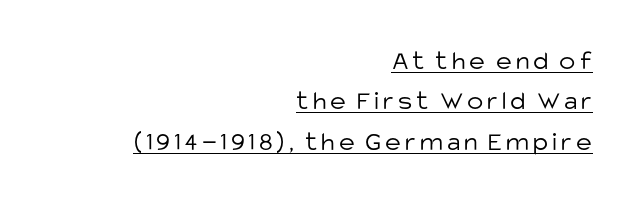
Q: Is the text bold? A: No.
Q: Is the text italic (slanted)? A: No, it is upright.
Q: Is the text underlined? A: Yes.
Q: How is the paragraph aligned? A: Right-aligned.
Q: Is the spacing between lines tight, normal or loose? A: Normal.
